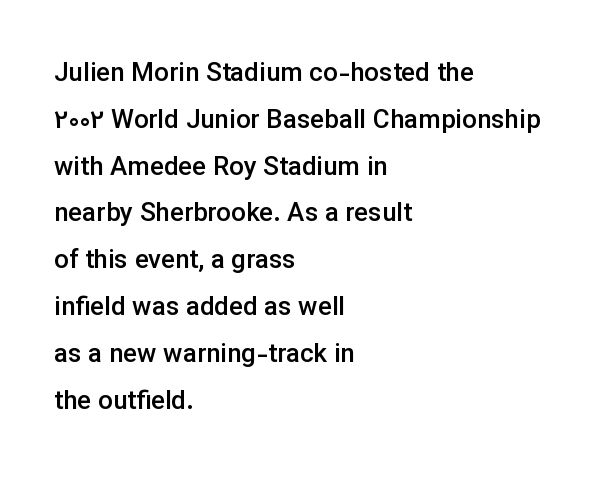
The image shows 26 px text type, upright; set left-aligned, line spacing 1.8x, normal letter spacing, not underlined.
